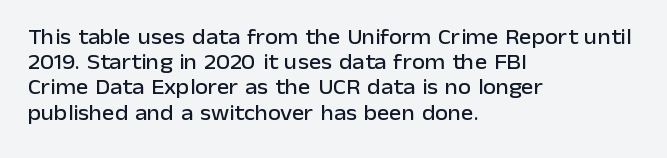
Q: Is the text italic (slanted)? A: No, it is upright.
Q: Is the text underlined? A: No.
Q: How is the paragraph aligned? A: Left-aligned.
Q: Is the spacing between letters normal or unusually wide? A: Normal.
